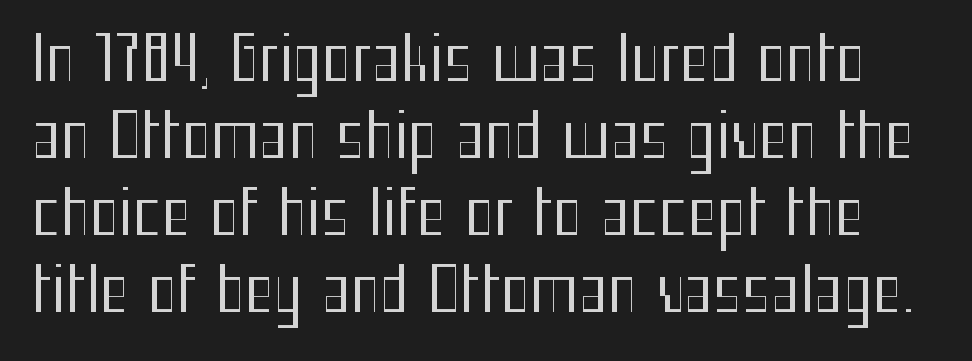
{"serif": "no", "italic": "no", "bold": "no", "weight": "regular", "width": "condensed", "stroke_contrast": "medium", "x_height": "medium", "monospaced": "no", "underline": "no", "line_spacing_ratio": 1.24, "letter_spacing": "normal", "letter_spacing_em": 0.0, "glyph_px": 62}
